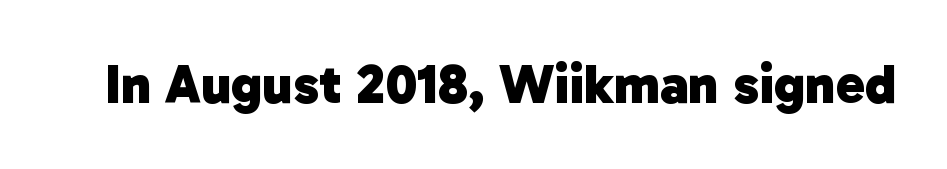
The image shows 55 px heavy sans-serif type; set normal letter spacing, not underlined; low stroke contrast and a medium x-height.
